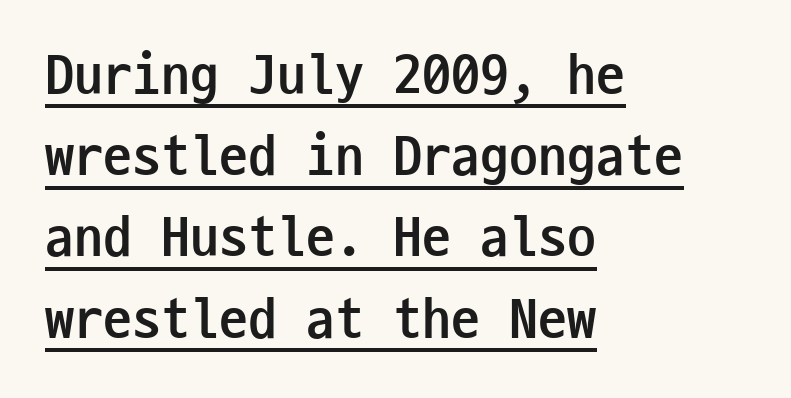
The image shows 58 px semibold, condensed sans-serif type, upright, monospaced; set left-aligned, normal line spacing (1.4x), normal letter spacing, underlined; low stroke contrast and a medium x-height.
